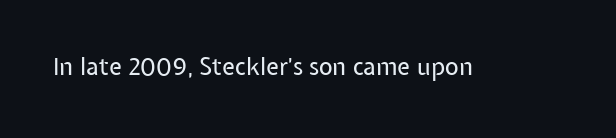
{"italic": "no", "bold": "no", "underline": "no", "letter_spacing": "normal", "letter_spacing_em": 0.0, "glyph_px": 24}
